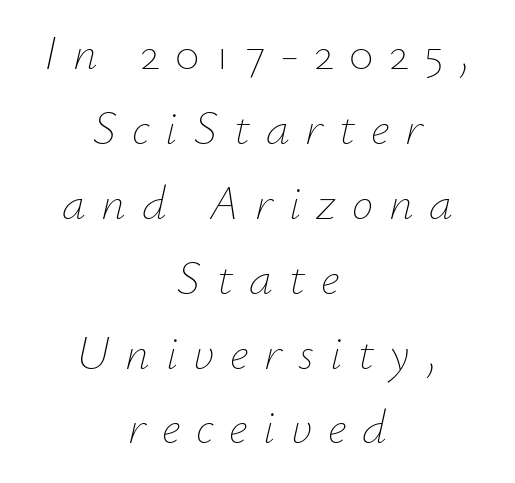
{"italic": "yes", "lean": "right", "slant_degrees": 12, "bold": "no", "weight": "thin", "width": "normal", "stroke_contrast": "low", "x_height": "small", "monospaced": "no", "underline": "no", "align": "center", "line_spacing": "normal", "line_spacing_ratio": 1.56, "letter_spacing": "wide", "letter_spacing_em": 0.33, "glyph_px": 48}
